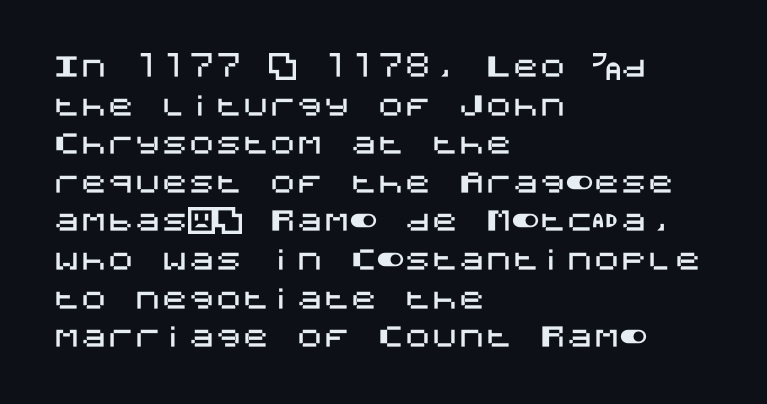
Q: Is the text italic (slanted)? A: No, it is upright.
Q: Is the text underlined? A: No.
Q: How is the paragraph aligned? A: Left-aligned.
Q: Is the spacing between letters normal or unusually wide? A: Normal.
Q: Is the spacing between lines tight, normal or loose? A: Normal.
